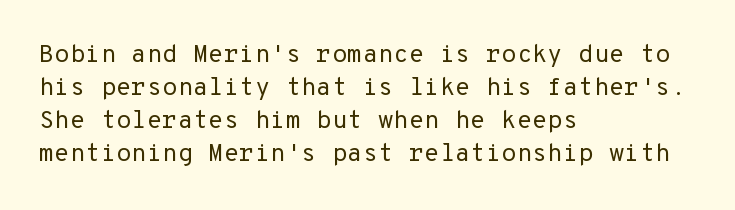
Q: Is the text bold? A: No.
Q: Is the text italic (slanted)? A: No, it is upright.
Q: Is the text underlined? A: No.
Q: How is the paragraph aligned? A: Left-aligned.
Q: Is the spacing between letters normal or unusually wide? A: Normal.
Q: Is the spacing between lines tight, normal or loose? A: Normal.
